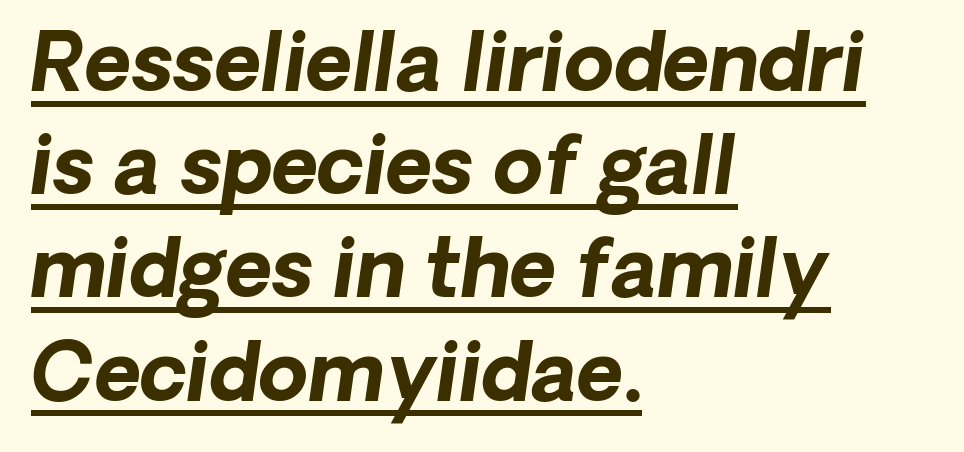
{"serif": "no", "bold": "yes", "weight": "bold", "width": "normal", "stroke_contrast": "low", "x_height": "medium", "monospaced": "no", "underline": "yes", "align": "left", "line_spacing": "normal", "line_spacing_ratio": 1.29, "letter_spacing": "normal", "letter_spacing_em": 0.0, "glyph_px": 80}
